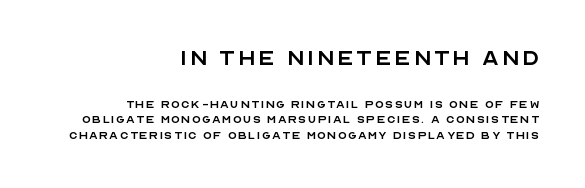
The image shows 27 px text type, upright; set right-aligned, tight line spacing (1.11x), not underlined; the first (top) block is 1.93x larger.
